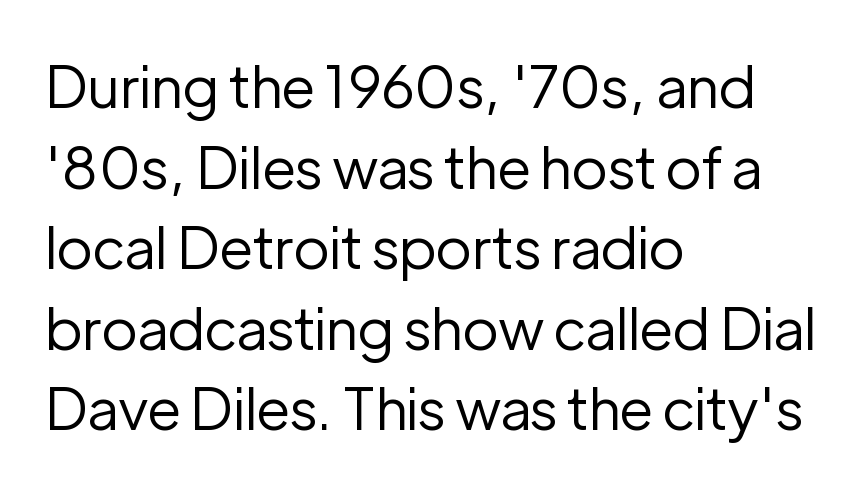
Q: Is the text bold? A: No.
Q: Is the text italic (slanted)? A: No, it is upright.
Q: Is the typeface a serif or a sans-serif typeface? A: Sans-serif.
Q: Is the text underlined? A: No.
Q: How is the paragraph aligned? A: Left-aligned.
Q: Is the spacing between letters normal or unusually wide? A: Normal.
Q: Is the spacing between lines tight, normal or loose? A: Normal.
Q: Width (condensed, normal, or wide)? A: Normal.
Q: Stroke contrast? A: Low.
Q: x-height? A: Medium.
Q: Monospaced? A: No.
